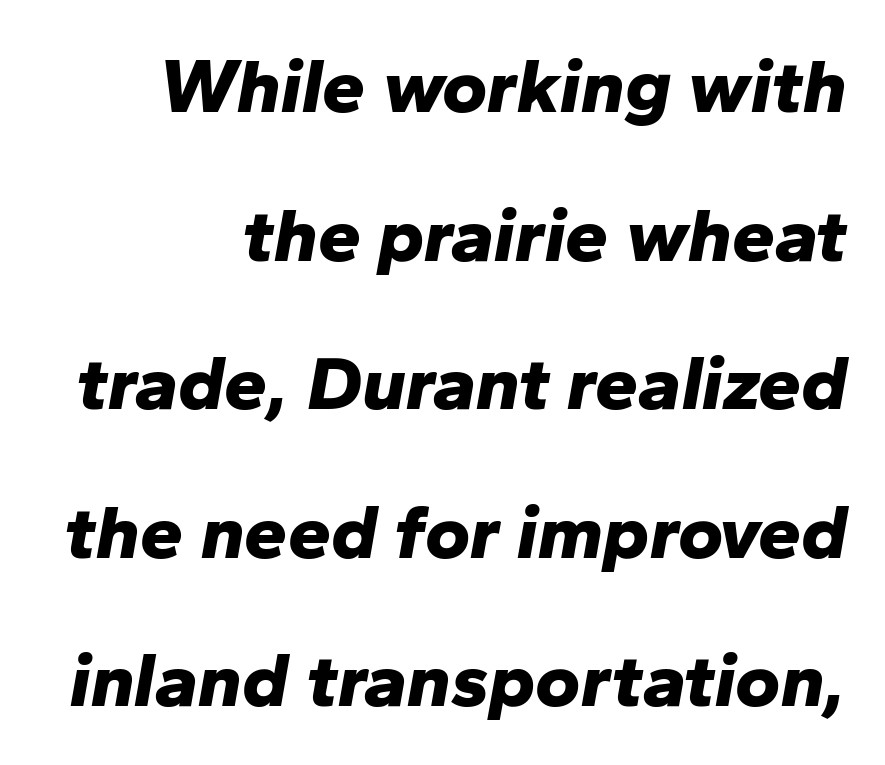
Q: Is the text bold? A: Yes.
Q: Is the text italic (slanted)? A: Yes, it leans right by about 10 degrees.
Q: Is the text underlined? A: No.
Q: How is the paragraph aligned? A: Right-aligned.
Q: Is the spacing between letters normal or unusually wide? A: Normal.
Q: Is the spacing between lines tight, normal or loose? A: Loose.
Q: Width (condensed, normal, or wide)? A: Normal.
Q: Stroke contrast? A: Low.
Q: x-height? A: Medium.
Q: Monospaced? A: No.
